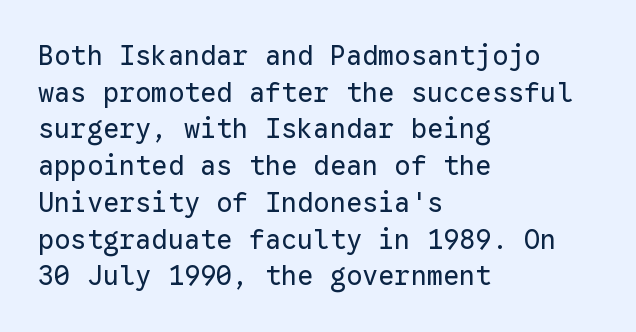
The image shows 27 px text type, upright; set left-aligned, normal line spacing (1.36x), normal letter spacing, not underlined.
